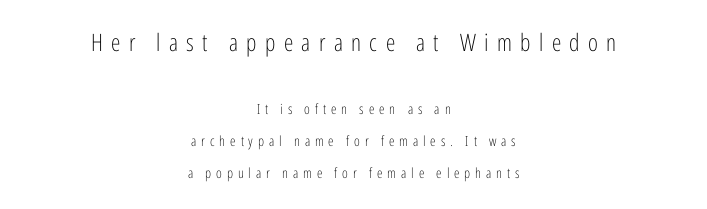
Q: Is the text bold? A: No.
Q: Is the text italic (slanted)? A: No, it is upright.
Q: Is the text underlined? A: No.
Q: How is the paragraph aligned? A: Centered.
Q: Is the spacing between letters normal or unusually wide? A: Unusually wide.
Q: Is the spacing between lines tight, normal or loose? A: Loose.
Q: Which block of text is set in a larger size, the first (top) or the second (bottom)? A: The first (top) one.
